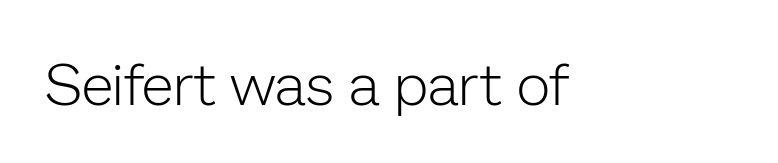
A sans-serif font was chosen for this passage. You could not count columns in this text — the font is proportionally spaced. The words here are not underlined. Tracking value appears to be zero — textbook default spacing. The lettering holds an erect, upright posture throughout. The passage shown is not bold in any degree.
